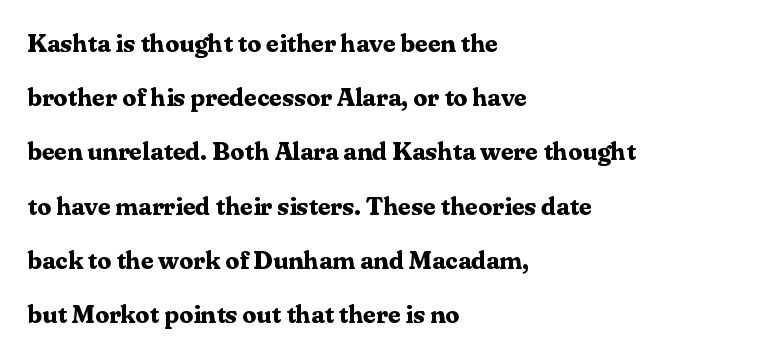
The leading is generous, giving the passage an open texture. Alignment: flush left. These lines keep a tight, regular rhythm from letter to letter. These lines carry a lot of weight — the face is fully bold. The glyphs are unaccompanied by any horizontal stroke below them. Tall strokes in this sample are plumb rather than angled.
